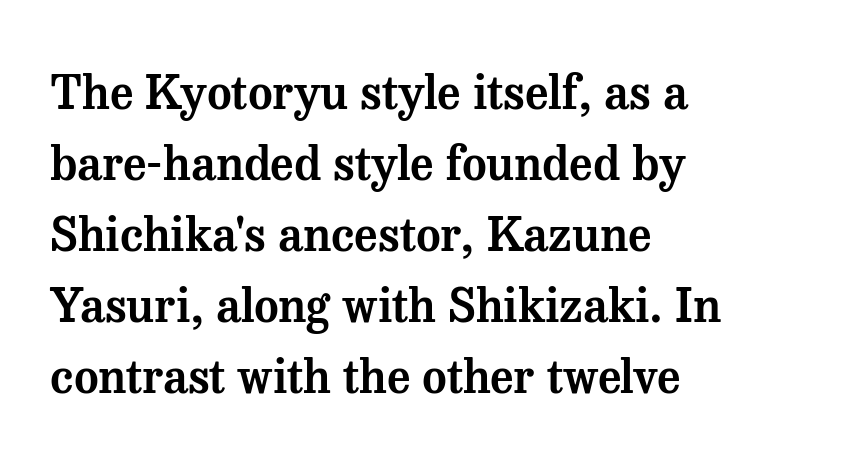
{"serif": "yes", "italic": "no", "width": "normal", "stroke_contrast": "medium", "x_height": "medium", "monospaced": "no", "underline": "no", "align": "left", "line_spacing": "normal", "line_spacing_ratio": 1.51, "letter_spacing": "normal", "letter_spacing_em": 0.0, "glyph_px": 47}
